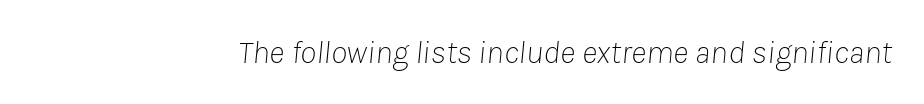
The image shows 33 px thin type, italic (leaning right); set normal letter spacing, not underlined; low stroke contrast and a medium x-height.
